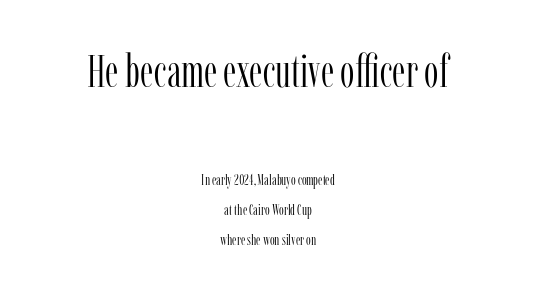
The image shows 46 px light, condensed serif type, upright; set centered, loose line spacing (1.97x), normal letter spacing, not underlined; the first (top) block is 3.07x larger; low stroke contrast and a medium x-height.
